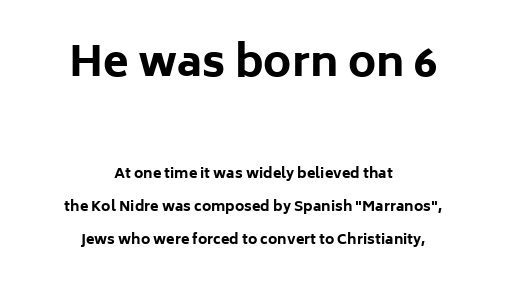
The upper block of text is set noticeably larger than the block beneath it. The paragraph shown floats in the horizontal middle. Examine the stroke ends and you'll find no serifs. No word sits above an underline. Its strokes are broad and dark, the hallmark of bold type. Characters follow at the spacing the type designer built in.
